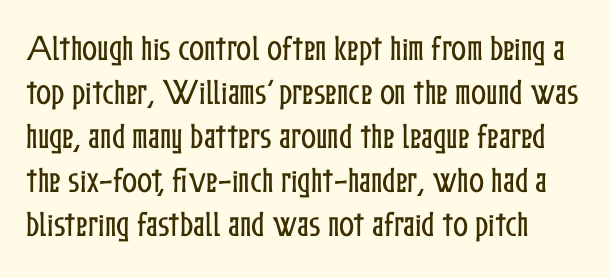
{"italic": "no", "width": "condensed", "stroke_contrast": "low", "x_height": "medium", "monospaced": "no", "underline": "no", "line_spacing": "normal", "line_spacing_ratio": 1.57, "letter_spacing": "normal", "letter_spacing_em": 0.0, "glyph_px": 28}
